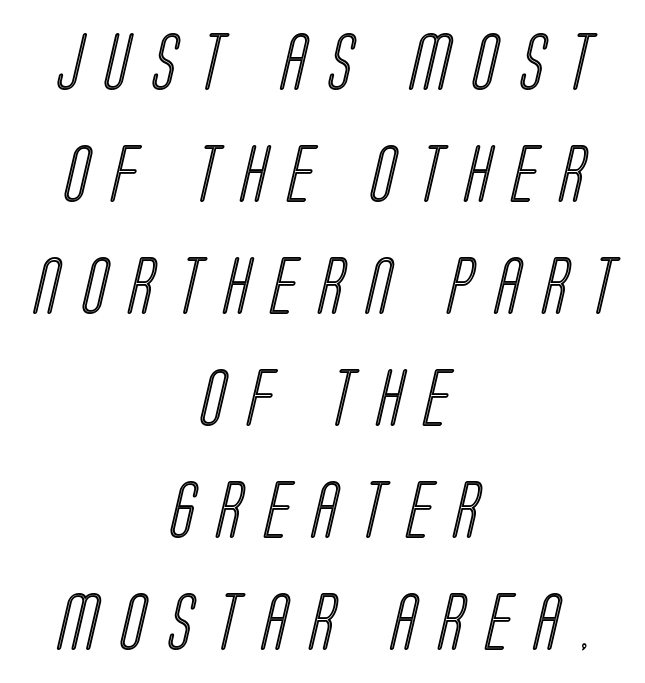
{"width": "condensed", "x_height": "large", "monospaced": "no", "underline": "no", "align": "center", "line_spacing": "loose", "line_spacing_ratio": 1.93, "letter_spacing": "wide", "letter_spacing_em": 0.39, "glyph_px": 58}
